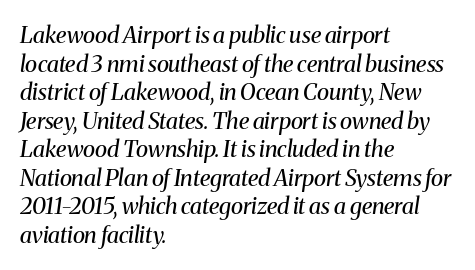
{"italic": "yes", "lean": "right", "slant_degrees": 8, "bold": "no", "underline": "no", "align": "left", "line_spacing_ratio": 1.24, "letter_spacing": "normal", "letter_spacing_em": 0.0, "glyph_px": 23}
